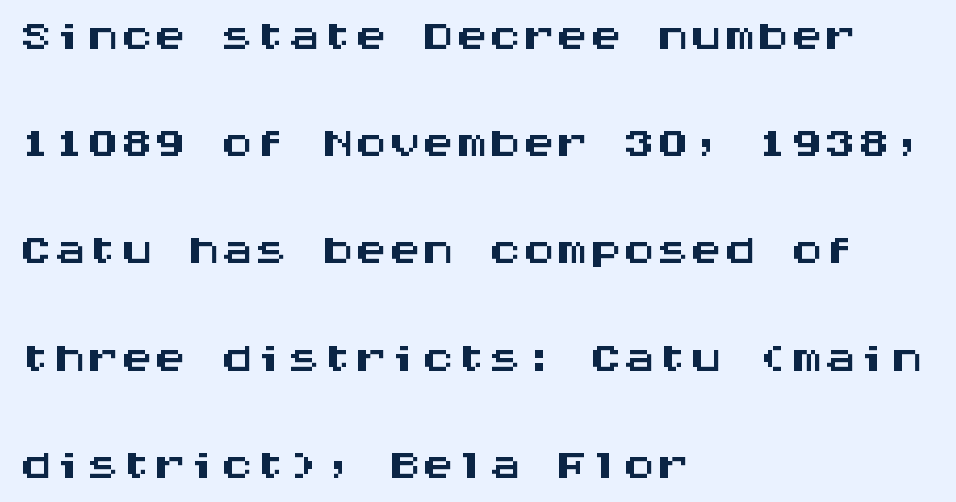
Q: Is the text italic (slanted)? A: No, it is upright.
Q: Is the typeface a serif or a sans-serif typeface? A: Sans-serif.
Q: Is the text underlined? A: No.
Q: How is the paragraph aligned? A: Left-aligned.
Q: Is the spacing between letters normal or unusually wide? A: Normal.
Q: Is the spacing between lines tight, normal or loose? A: Normal.
Q: Width (condensed, normal, or wide)? A: Wide.
Q: Stroke contrast? A: Medium.
Q: x-height? A: Large.
Q: Monospaced? A: Yes.
